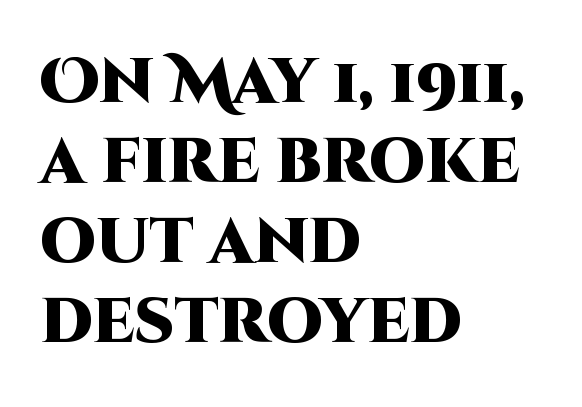
The image shows 63 px heavy sans-serif type, upright; set left-aligned, normal line spacing (1.27x), normal letter spacing, not underlined; high stroke contrast and a large x-height.
